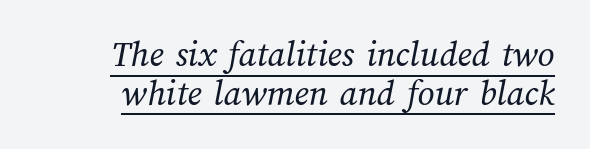
What's the leading like? Squeezed, with rows nearly overlapping. Look at the tracking — it's just the regular setting, nothing added. The letters advance in unequal steps, a hallmark of proportional type. Honestly, the underline is the first thing you notice here.
